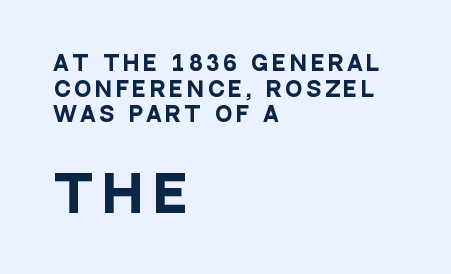
The image shows 50 px heavy, condensed sans-serif type, upright; set left-aligned, normal line spacing (1.28x), unusually wide letter spacing (+0.22 em), not underlined; the second (bottom) block is 2.5x larger; low stroke contrast and a large x-height.
